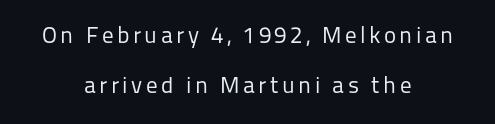
Descenders are the only things crossing below the line. These lines are centered, leaving both edges ragged. Bold? No — there's no thickening of the strokes. Posture: straight, roman, zero tilt.
